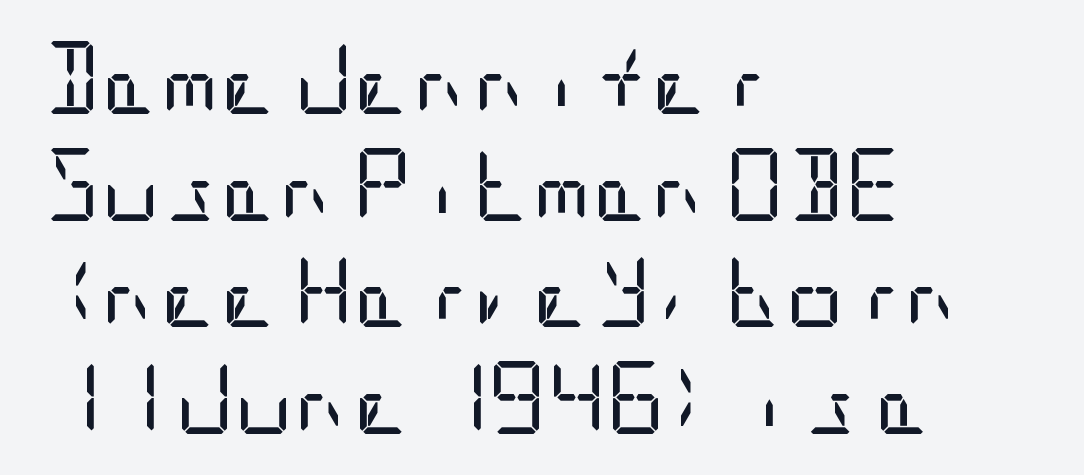
The image shows 73 px regular-weight, condensed sans-serif type, upright; set left-aligned, normal line spacing (1.46x), normal letter spacing, not underlined; low stroke contrast and a large x-height.
